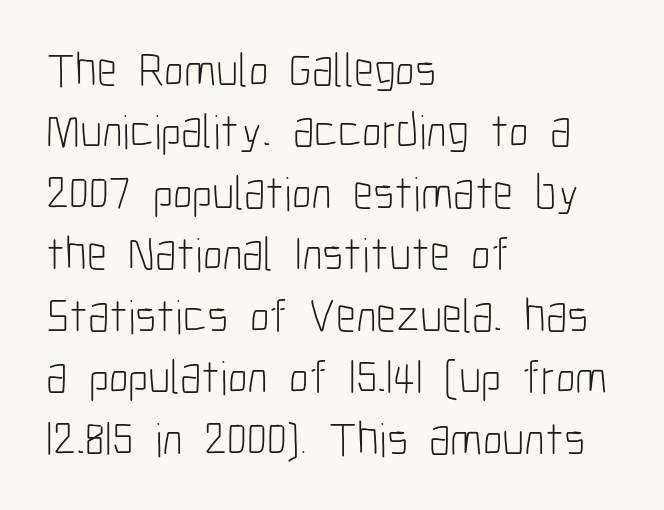
Q: Is the text bold? A: No.
Q: Is the text italic (slanted)? A: No, it is upright.
Q: Is the typeface a serif or a sans-serif typeface? A: Sans-serif.
Q: Is the text underlined? A: No.
Q: How is the paragraph aligned? A: Left-aligned.
Q: Is the spacing between letters normal or unusually wide? A: Normal.
Q: Is the spacing between lines tight, normal or loose? A: Normal.
Q: Width (condensed, normal, or wide)? A: Condensed.
Q: Stroke contrast? A: Low.
Q: x-height? A: Medium.
Q: Monospaced? A: No.
